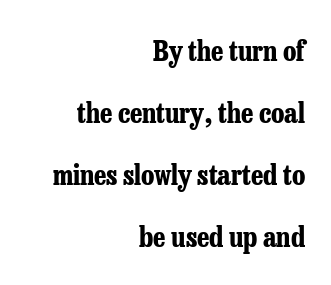
The image shows 28 px bold, condensed serif type, upright; set right-aligned, loose line spacing (2.21x), normal letter spacing, not underlined; low stroke contrast and a medium x-height.
